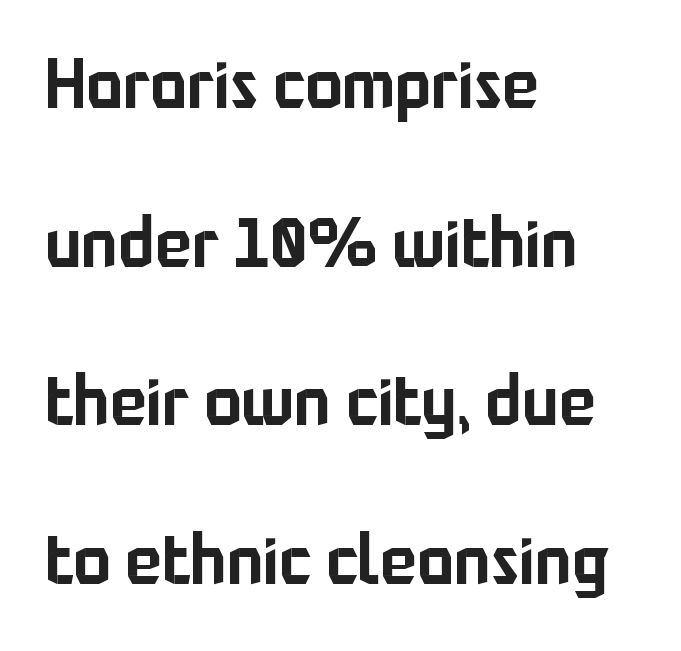
The image shows 69 px sans-serif type, upright; set left-aligned, loose line spacing (2.3x), normal letter spacing, not underlined; low stroke contrast and a medium x-height.
